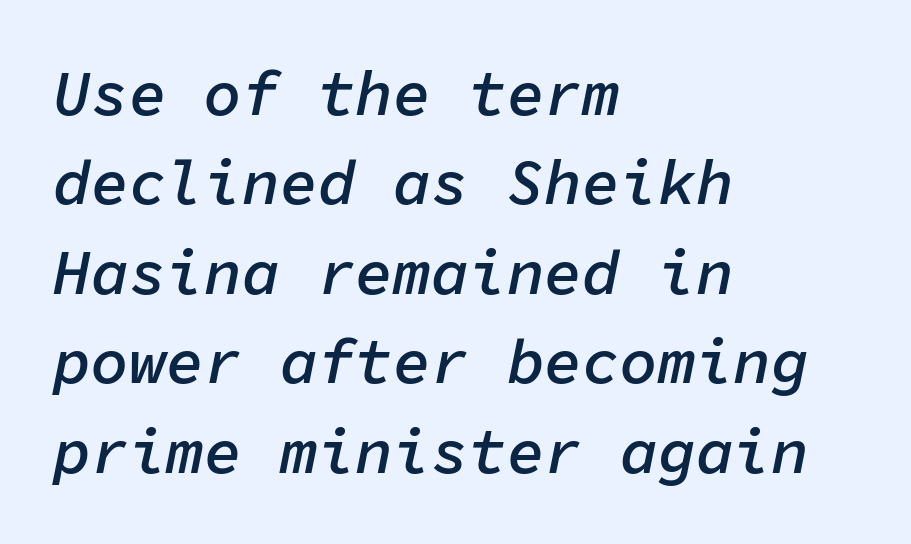
The image shows 63 px semibold type, italic (leaning right), monospaced; set left-aligned, normal line spacing (1.42x), normal letter spacing, not underlined; low stroke contrast and a medium x-height.
